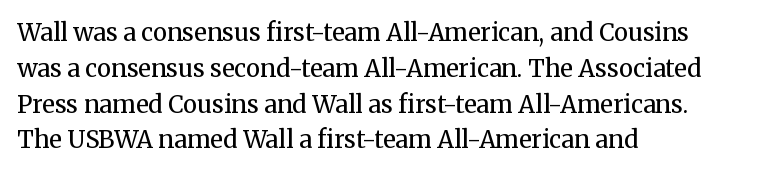
Q: Is the text bold? A: No.
Q: Is the text italic (slanted)? A: No, it is upright.
Q: Is the text underlined? A: No.
Q: How is the paragraph aligned? A: Left-aligned.
Q: Is the spacing between letters normal or unusually wide? A: Normal.
Q: Is the spacing between lines tight, normal or loose? A: Normal.
